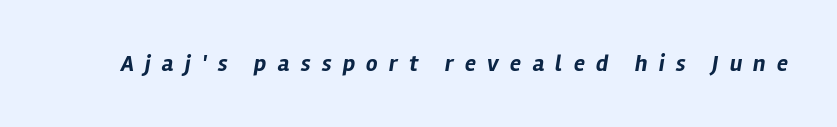
The image shows 23 px bold type, italic (leaning right); set unusually wide letter spacing (+0.49 em), not underlined.
